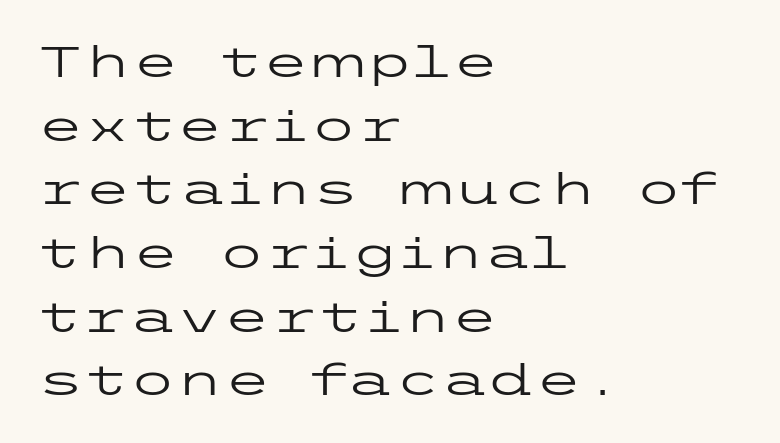
The image shows 43 px regular-weight, wide sans-serif type, upright; set left-aligned, normal line spacing (1.48x), normal letter spacing, not underlined; low stroke contrast and a medium x-height.
